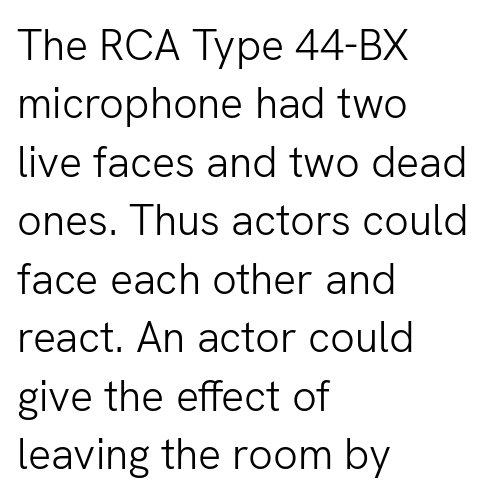
Think of a printed novel: that variable character pitch is what you see here. Nothing sits at the stroke ends, so this counts as sans-serif. Each stroke keeps to a modest, everyday thickness or less. The zone under the glyphs is completely vacant. The lettering holds an erect, upright posture throughout.
